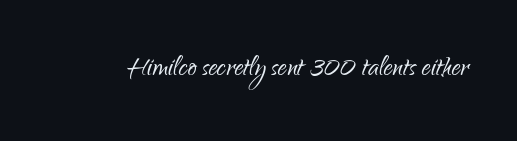
Looks like regular typesetting: each glyph gets only the width it needs. Inter-character spacing is left at the font's built-in metrics. Lines of text with bare space underneath. No chunkiness to these letters — they're not bold.
